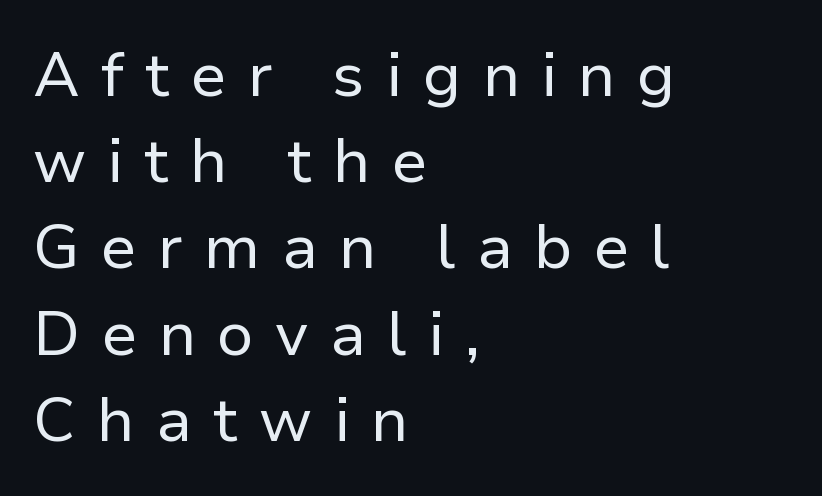
The rendering uses a moderate line-height, typical for paragraphs. Varying glyph widths throughout — classic text-font behaviour. Is the block centered? No — it sits flush against the left margin. Each word looks stretched out because of the extra space between its letters. The baseline area is clear. Unlike italic type, these characters show no tilt at all.
